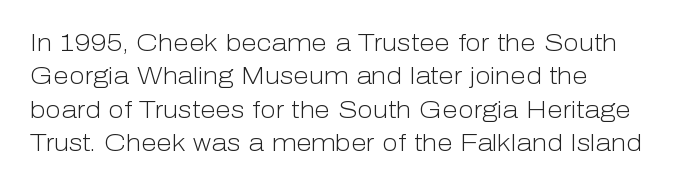
How would I describe the line gaps? Plain and ordinary. Just letters on the line, the space beneath them empty. Alignment: flush left. In terms of posture, this sample is upright.
